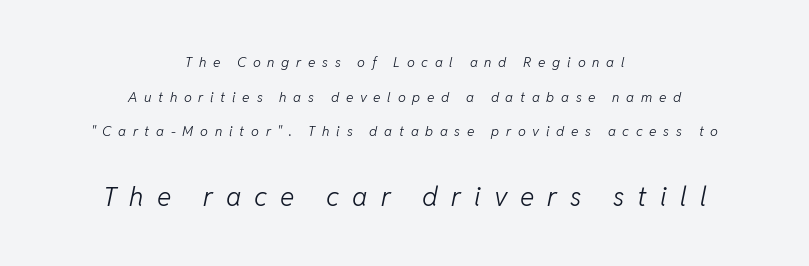
The image shows 27 px text type, italic (leaning right); set centered, loose line spacing (2.48x), unusually wide letter spacing (+0.48 em), not underlined; the second (bottom) block is 1.93x larger.
